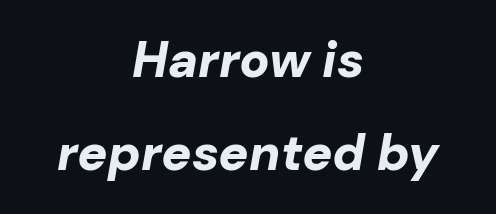
The image shows 50 px bold type, italic (leaning right); set centered, line spacing 1.87x, normal letter spacing, not underlined; low stroke contrast and a medium x-height.
